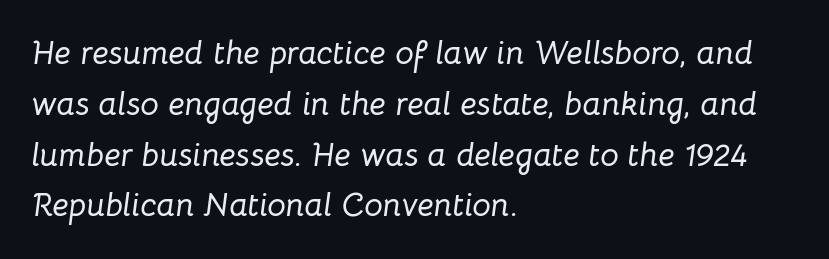
Q: Is the text italic (slanted)? A: Yes, it leans right by about 8 degrees.
Q: Is the text underlined? A: No.
Q: How is the paragraph aligned? A: Left-aligned.
Q: Is the spacing between letters normal or unusually wide? A: Normal.
Q: Is the spacing between lines tight, normal or loose? A: Normal.
Q: Width (condensed, normal, or wide)? A: Normal.
Q: Stroke contrast? A: Low.
Q: x-height? A: Medium.
Q: Monospaced? A: No.
